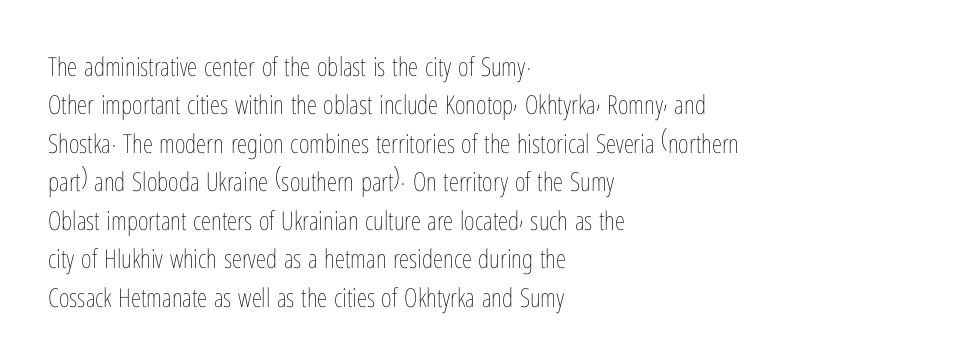
Leftover space on each line is placed entirely after the last word. The font sits on the lighter half of the weight spectrum, regular included. Here the glyphs are tracked normally, forming tight word shapes. Evenly set lines give the paragraph a standard silhouette. The area under the type is left untouched. The letters stand upright; this is a roman face.
